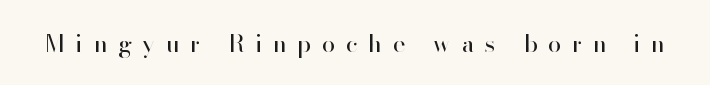
The image shows 24 px text type, upright; set unusually wide letter spacing (+0.46 em), not underlined.
